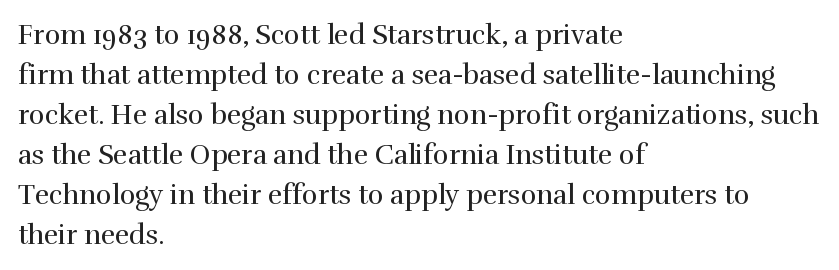
Italic: no, the glyphs are upright roman. Observe the ordinary spacing: letters are neighbours, not strangers. Line spacing here is normal. The zone under the glyphs is completely vacant. These lines stack with their left ends in a neat column.
